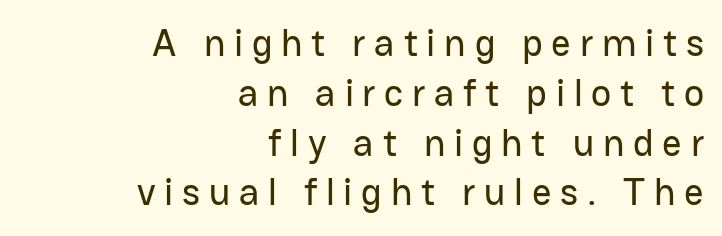
The image shows 38 px sans-serif type, upright; set right-aligned, normal line spacing (1.31x), unusually wide letter spacing (+0.23 em), not underlined; low stroke contrast and a medium x-height.
